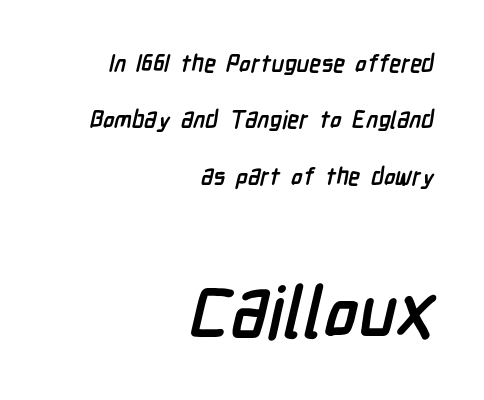
The image shows 71 px semibold, condensed sans-serif type; set right-aligned, loose line spacing (2.35x), normal letter spacing, not underlined; the second (bottom) block is 2.96x larger; low stroke contrast and a medium x-height.
